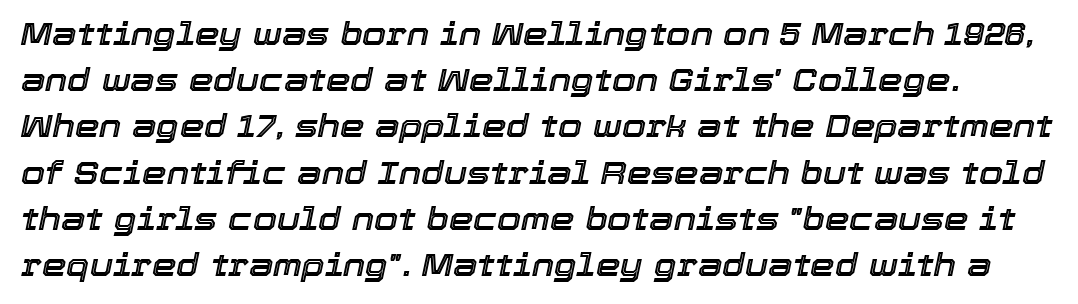
The passage shown stacks its lines at a standard gap. These lines are rendered in a variable-pitch font. Only glyphs here, with clear space below each row. Compared with typical body copy, the letter spacing here is the same.
